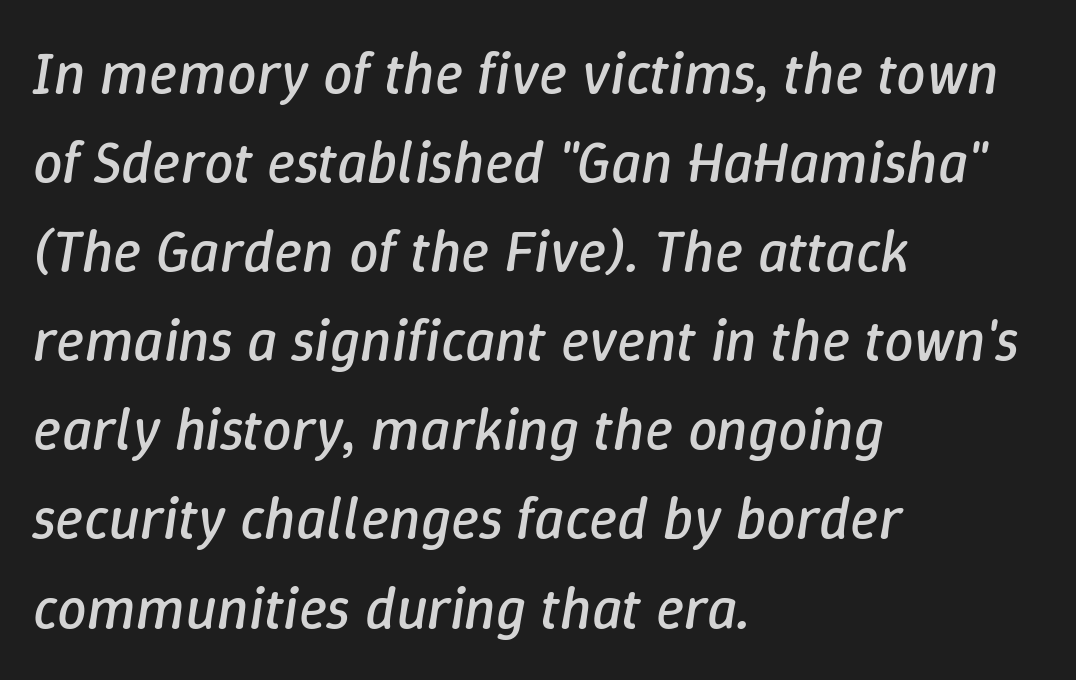
{"italic": "yes", "lean": "right", "slant_degrees": 9, "bold": "no", "weight": "regular", "width": "normal", "stroke_contrast": "low", "x_height": "medium", "monospaced": "no", "underline": "no", "align": "left", "line_spacing": "normal", "line_spacing_ratio": 1.51, "letter_spacing": "normal", "letter_spacing_em": 0.0, "glyph_px": 59}
